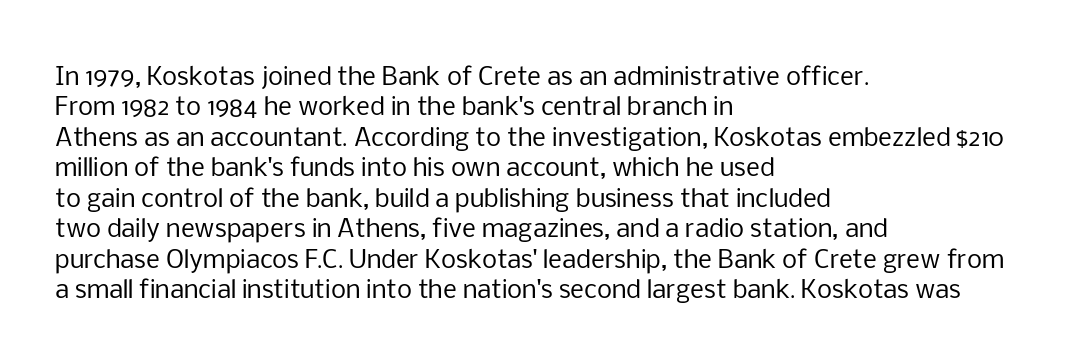
The type sits square on the baseline with zero lean. Only glyphs here, with clear space below each row. This sample is left-justified, so line endings fall wherever the words run out. Nothing unusual about the tracking: characters are spaced as the font intends. No extra ink here — the face is not bold.
